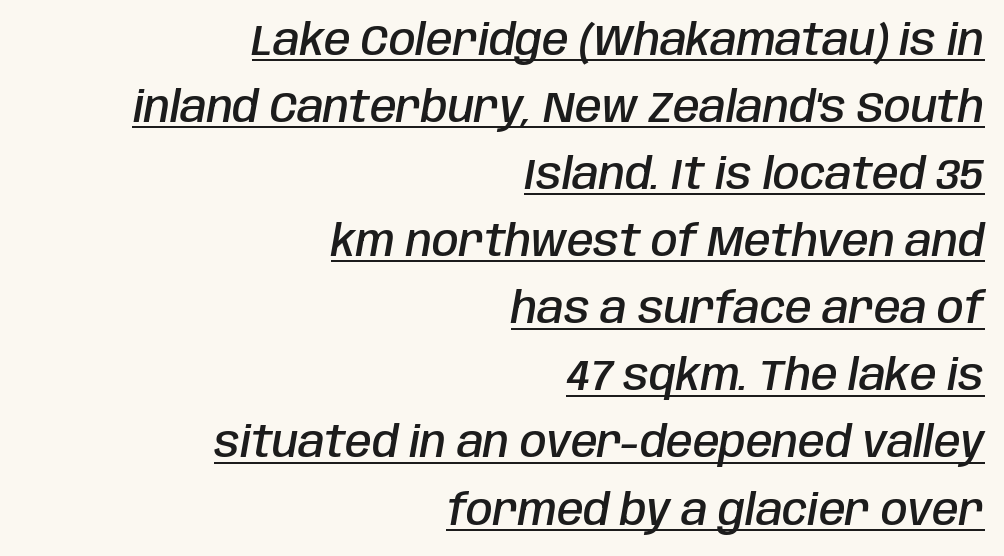
Q: Is the text bold? A: Semi-bold.
Q: Is the text italic (slanted)? A: Yes, it leans right by about 10 degrees.
Q: Is the text underlined? A: Yes.
Q: How is the paragraph aligned? A: Right-aligned.
Q: Is the spacing between letters normal or unusually wide? A: Normal.
Q: Is the spacing between lines tight, normal or loose? A: Normal.
Q: Width (condensed, normal, or wide)? A: Condensed.
Q: Stroke contrast? A: Low.
Q: x-height? A: Large.
Q: Monospaced? A: No.
